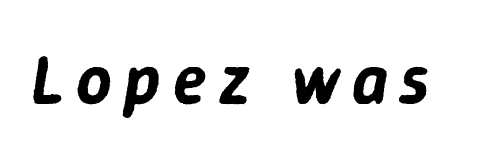
{"italic": "yes", "lean": "right", "slant_degrees": 9, "width": "normal", "stroke_contrast": "low", "x_height": "medium", "monospaced": "no", "underline": "no", "glyph_px": 70}
